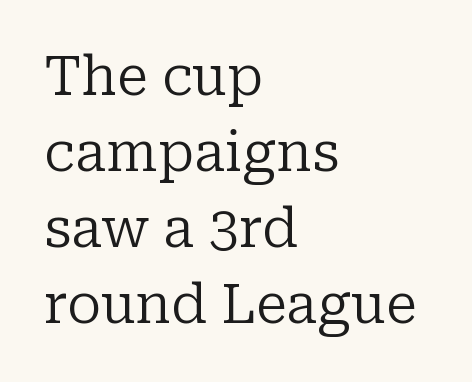
The image shows 54 px regular-weight serif type, upright; set left-aligned, normal line spacing (1.41x), normal letter spacing, not underlined; low stroke contrast and a medium x-height.
